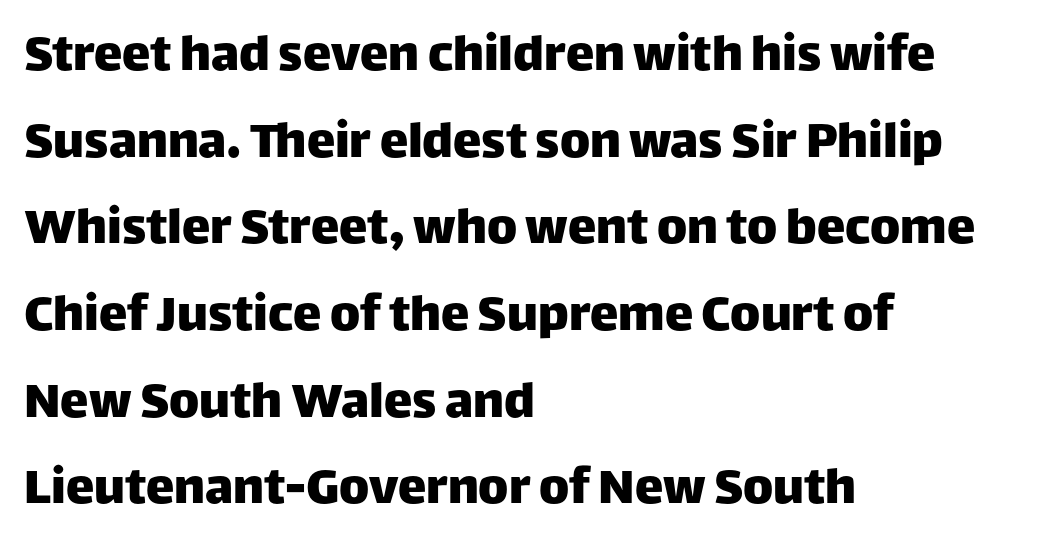
{"serif": "no", "italic": "no", "width": "normal", "stroke_contrast": "low", "x_height": "large", "monospaced": "no", "underline": "no", "align": "left", "line_spacing": "normal", "line_spacing_ratio": 1.52, "letter_spacing": "normal", "letter_spacing_em": 0.0, "glyph_px": 57}
